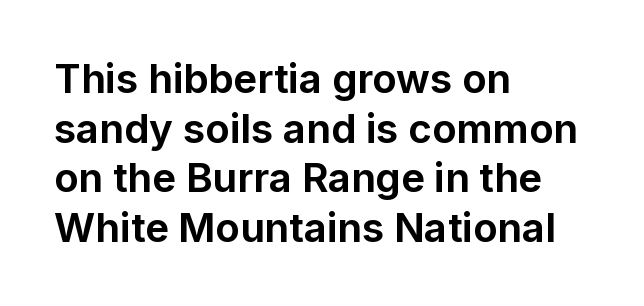
Q: Is the text bold? A: Yes.
Q: Is the text italic (slanted)? A: No, it is upright.
Q: Is the typeface a serif or a sans-serif typeface? A: Sans-serif.
Q: Is the text underlined? A: No.
Q: How is the paragraph aligned? A: Left-aligned.
Q: Is the spacing between letters normal or unusually wide? A: Normal.
Q: Width (condensed, normal, or wide)? A: Normal.
Q: Stroke contrast? A: Low.
Q: x-height? A: Medium.
Q: Monospaced? A: No.
